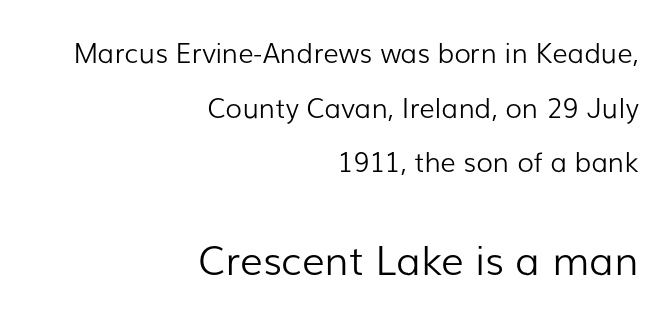
The image shows 40 px light sans-serif type, upright; set right-aligned, loose line spacing (2.02x), normal letter spacing, not underlined; the second (bottom) block is 1.48x larger; low stroke contrast and a medium x-height.
